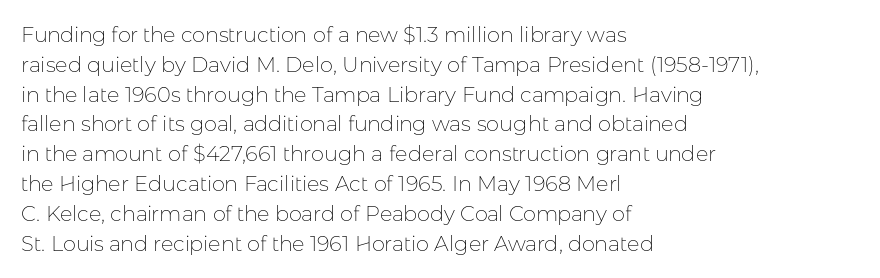
{"italic": "no", "bold": "no", "underline": "no", "align": "left", "line_spacing": "normal", "line_spacing_ratio": 1.42, "letter_spacing": "normal", "letter_spacing_em": 0.0, "glyph_px": 21}
